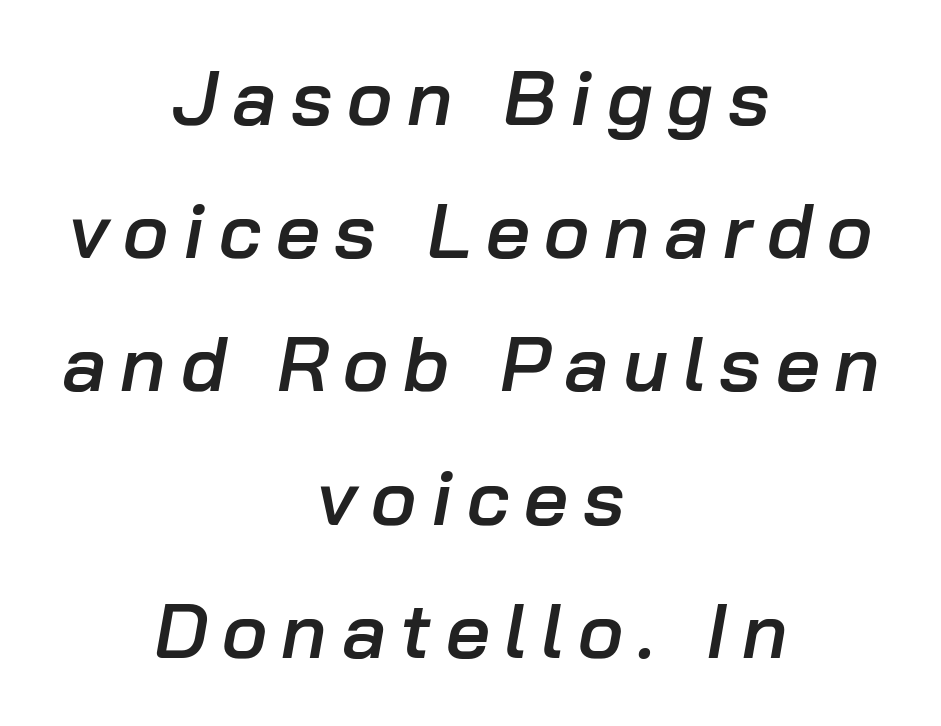
The letters advance in unequal steps, a hallmark of proportional type. The strokes are fattened partway — semibold, not bold. The typesetter chose a symmetrical, centered arrangement here. No word sits above an underline. Emphasis-style slanted type is in use.
